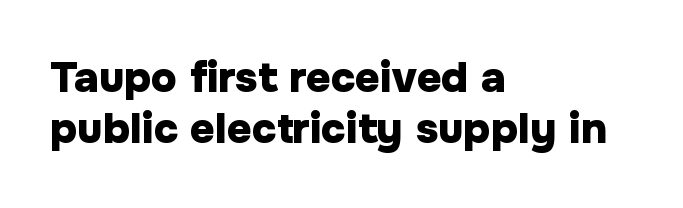
{"serif": "no", "italic": "no", "bold": "yes", "weight": "heavy", "width": "normal", "stroke_contrast": "low", "x_height": "medium", "monospaced": "no", "underline": "no", "align": "left", "line_spacing_ratio": 1.19, "letter_spacing": "normal", "letter_spacing_em": 0.0, "glyph_px": 43}
